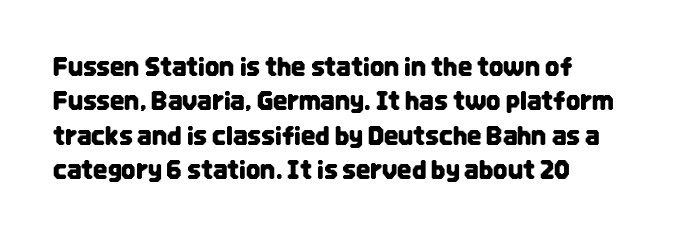
Q: Is the text italic (slanted)? A: No, it is upright.
Q: Is the text underlined? A: No.
Q: How is the paragraph aligned? A: Left-aligned.
Q: Is the spacing between letters normal or unusually wide? A: Normal.
Q: Is the spacing between lines tight, normal or loose? A: Normal.
